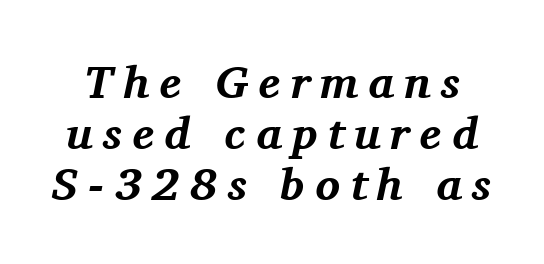
{"serif": "yes", "italic": "yes", "lean": "right", "slant_degrees": 11, "bold": "yes", "weight": "bold", "width": "normal", "stroke_contrast": "medium", "x_height": "medium", "monospaced": "no", "underline": "no", "line_spacing": "tight", "line_spacing_ratio": 1.11, "letter_spacing": "wide", "letter_spacing_em": 0.22, "glyph_px": 46}
